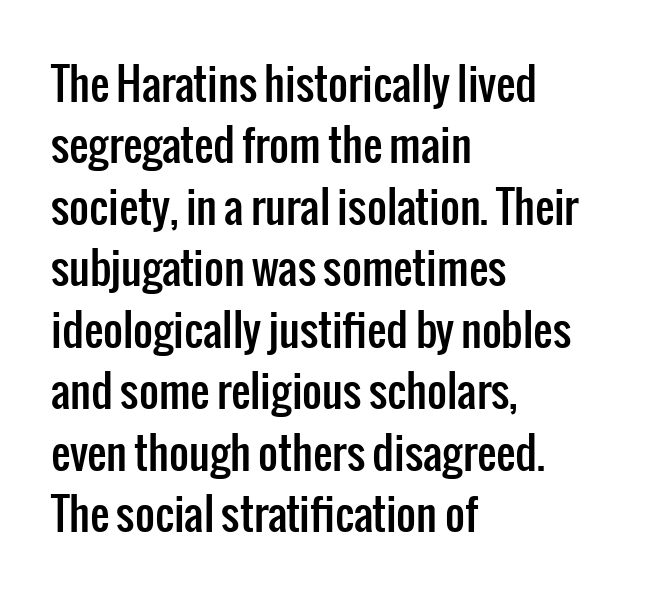
{"serif": "no", "italic": "no", "width": "condensed", "stroke_contrast": "low", "x_height": "medium", "monospaced": "no", "underline": "no", "align": "left", "line_spacing": "normal", "line_spacing_ratio": 1.43, "letter_spacing": "normal", "letter_spacing_em": 0.0, "glyph_px": 43}
